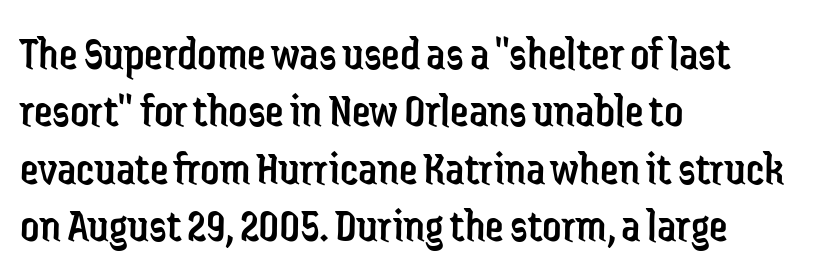
The image shows 47 px regular-weight, condensed sans-serif type, upright; set left-aligned, line spacing 1.22x, normal letter spacing, not underlined; low stroke contrast and a medium x-height.
